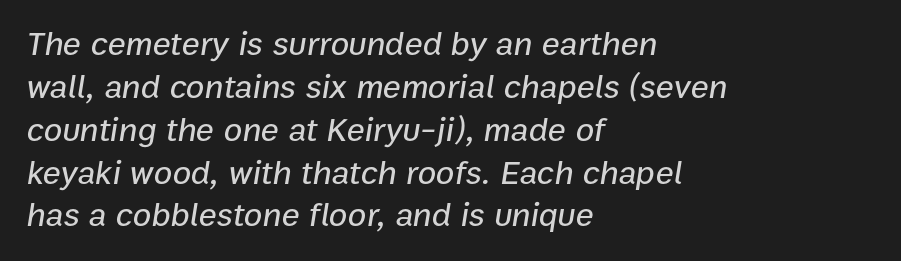
The image shows 34 px text type, italic (leaning right); set left-aligned, normal line spacing (1.26x), normal letter spacing, not underlined; low stroke contrast and a medium x-height.
